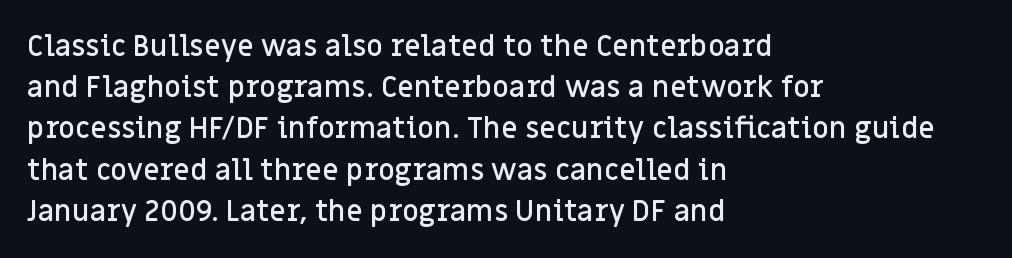
Glance below the letters and you will spot only blank space. In CSS terms this would be text-align: left. The glyphs in this specimen are sans serif. Looks like regular typesetting: each glyph gets only the width it needs. Posture: vertical.
